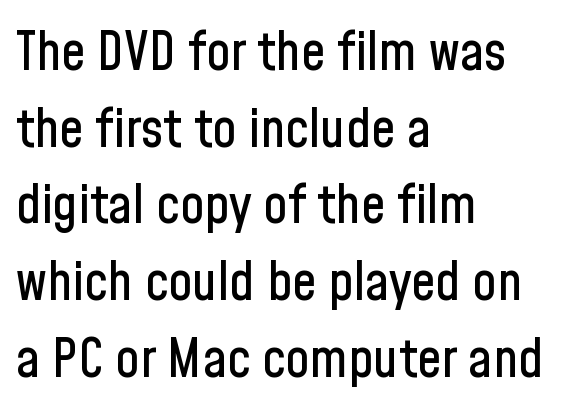
{"serif": "no", "italic": "no", "width": "condensed", "stroke_contrast": "low", "x_height": "medium", "monospaced": "no", "underline": "no", "align": "left", "line_spacing": "normal", "line_spacing_ratio": 1.42, "letter_spacing": "normal", "letter_spacing_em": 0.0, "glyph_px": 54}
